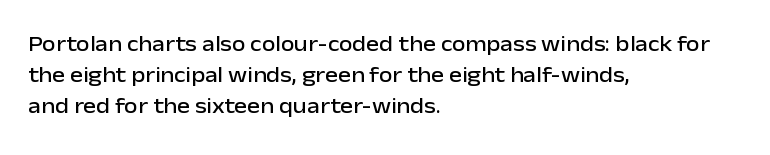
{"italic": "no", "underline": "no", "align": "left", "line_spacing": "normal", "line_spacing_ratio": 1.41, "letter_spacing": "normal", "letter_spacing_em": 0.0, "glyph_px": 22}
